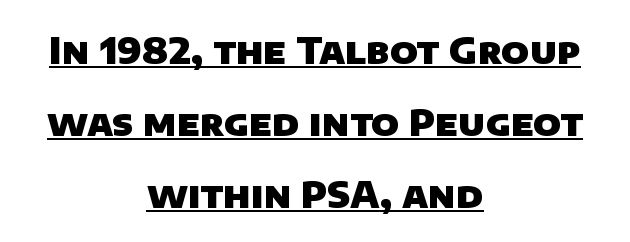
{"serif": "no", "bold": "yes", "weight": "heavy", "width": "normal", "stroke_contrast": "low", "x_height": "large", "monospaced": "no", "underline": "yes", "align": "center", "line_spacing": "loose", "line_spacing_ratio": 2.0, "letter_spacing": "normal", "letter_spacing_em": 0.0, "glyph_px": 36}
